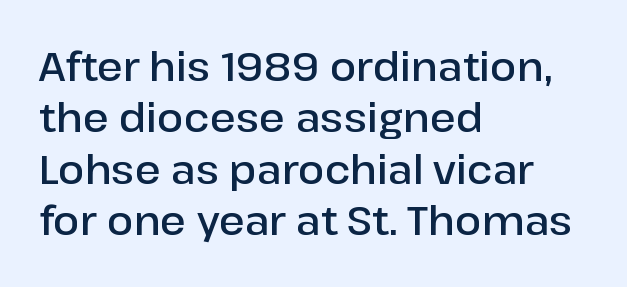
The image shows 39 px semibold sans-serif type, upright; set left-aligned, normal line spacing (1.32x), normal letter spacing, not underlined; low stroke contrast and a medium x-height.
